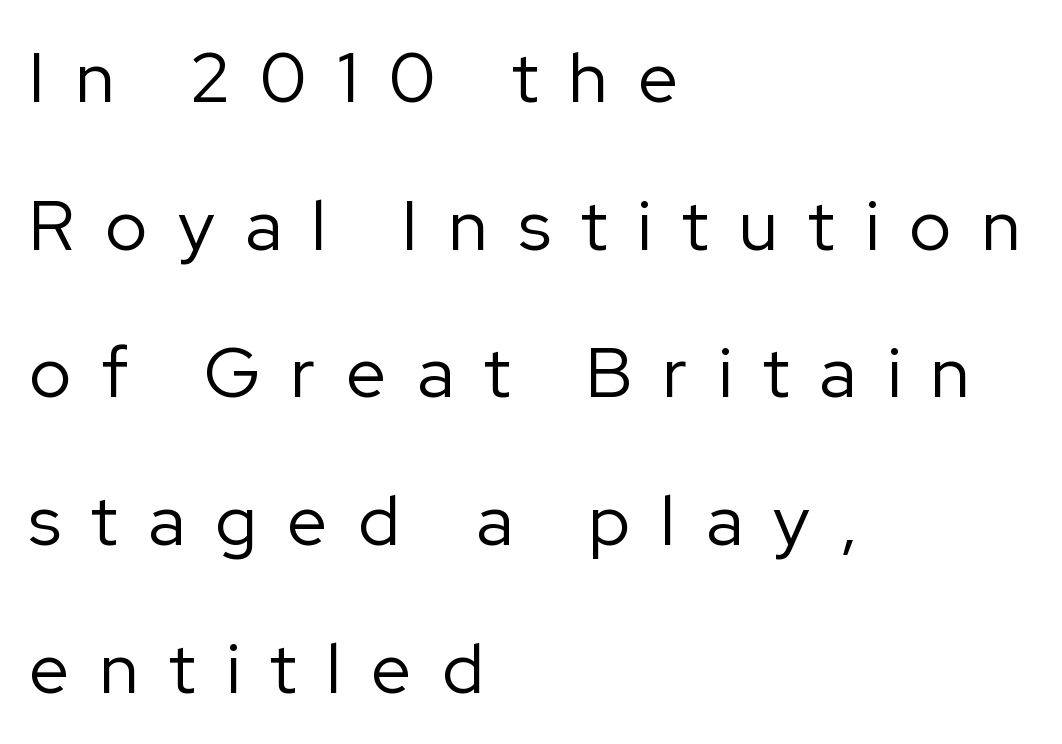
Q: Is the text bold? A: No.
Q: Is the text italic (slanted)? A: No, it is upright.
Q: Is the typeface a serif or a sans-serif typeface? A: Sans-serif.
Q: Is the text underlined? A: No.
Q: How is the paragraph aligned? A: Left-aligned.
Q: Is the spacing between letters normal or unusually wide? A: Unusually wide.
Q: Is the spacing between lines tight, normal or loose? A: Loose.
Q: Width (condensed, normal, or wide)? A: Normal.
Q: Stroke contrast? A: Low.
Q: x-height? A: Medium.
Q: Monospaced? A: No.
